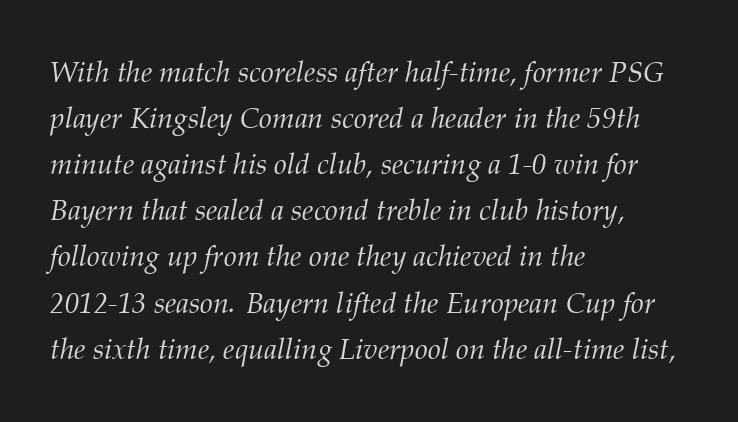
Q: Is the text bold? A: No.
Q: Is the text italic (slanted)? A: Yes, it leans right by about 12 degrees.
Q: Is the typeface a serif or a sans-serif typeface? A: Serif.
Q: Is the text underlined? A: No.
Q: How is the paragraph aligned? A: Left-aligned.
Q: Is the spacing between letters normal or unusually wide? A: Normal.
Q: Is the spacing between lines tight, normal or loose? A: Normal.
Q: Width (condensed, normal, or wide)? A: Normal.
Q: Stroke contrast? A: Medium.
Q: x-height? A: Medium.
Q: Monospaced? A: No.
